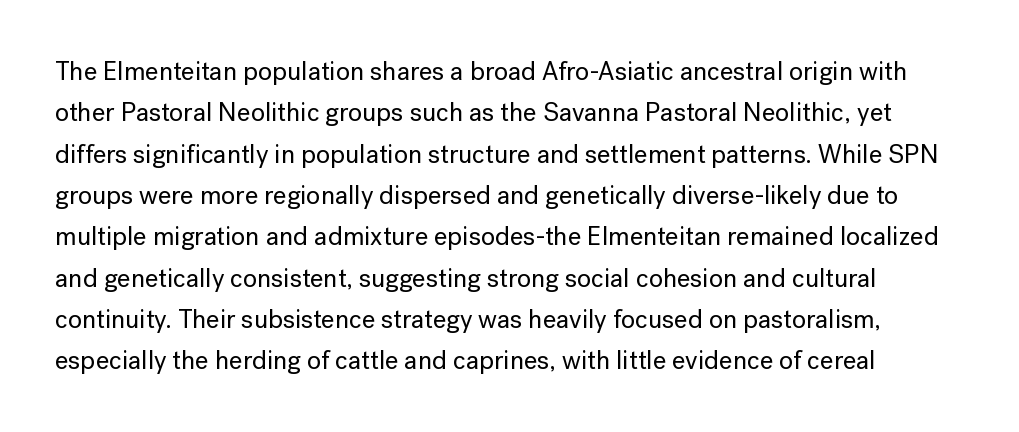
{"italic": "no", "underline": "no", "line_spacing": "normal", "line_spacing_ratio": 1.59, "letter_spacing": "normal", "letter_spacing_em": 0.0, "glyph_px": 26}
